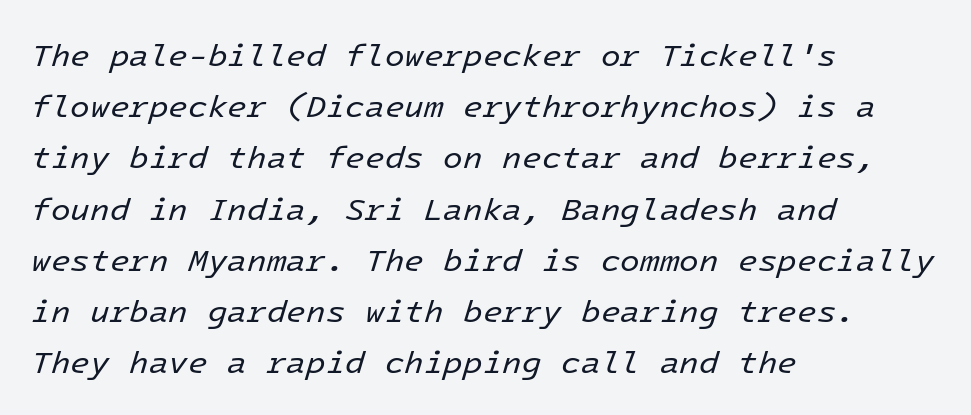
The image shows 32 px regular-weight type, italic (leaning right); set left-aligned, normal line spacing (1.6x), normal letter spacing, not underlined; low stroke contrast and a medium x-height.
